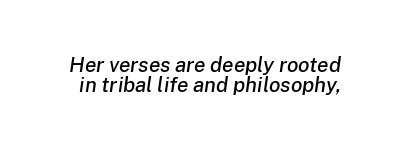
{"italic": "yes", "lean": "right", "slant_degrees": 8, "underline": "no", "line_spacing": "tight", "line_spacing_ratio": 0.95, "letter_spacing": "normal", "letter_spacing_em": 0.0, "glyph_px": 21}
